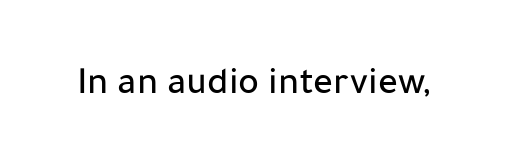
Vertical strokes here are truly vertical. Type without underlining. Here the designer chose a conventional face with non-uniform glyph widths. Font category for this specimen: sans-serif.
